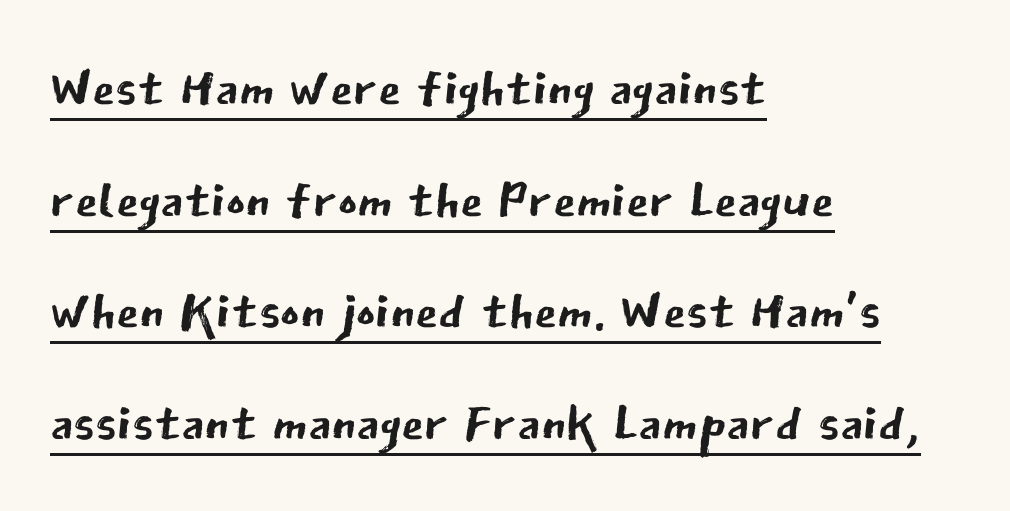
Q: Is the text bold? A: No.
Q: Is the text italic (slanted)? A: No, it is upright.
Q: Is the typeface a serif or a sans-serif typeface? A: Sans-serif.
Q: Is the text underlined? A: Yes.
Q: How is the paragraph aligned? A: Left-aligned.
Q: Is the spacing between letters normal or unusually wide? A: Normal.
Q: Is the spacing between lines tight, normal or loose? A: Normal.
Q: Width (condensed, normal, or wide)? A: Normal.
Q: Stroke contrast? A: Low.
Q: x-height? A: Medium.
Q: Monospaced? A: No.
